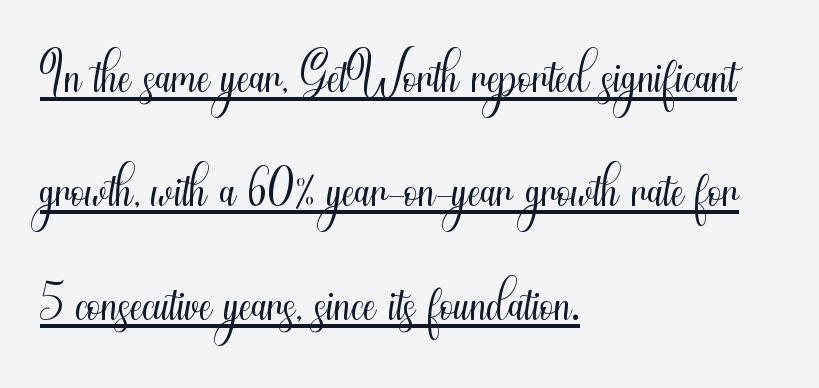
Q: Is the text bold? A: No.
Q: Is the text italic (slanted)? A: Yes.
Q: Is the typeface a serif or a sans-serif typeface? A: Sans-serif.
Q: Is the text underlined? A: Yes.
Q: How is the paragraph aligned? A: Left-aligned.
Q: Is the spacing between letters normal or unusually wide? A: Normal.
Q: Is the spacing between lines tight, normal or loose? A: Normal.
Q: Width (condensed, normal, or wide)? A: Condensed.
Q: Stroke contrast? A: Medium.
Q: x-height? A: Small.
Q: Monospaced? A: No.
